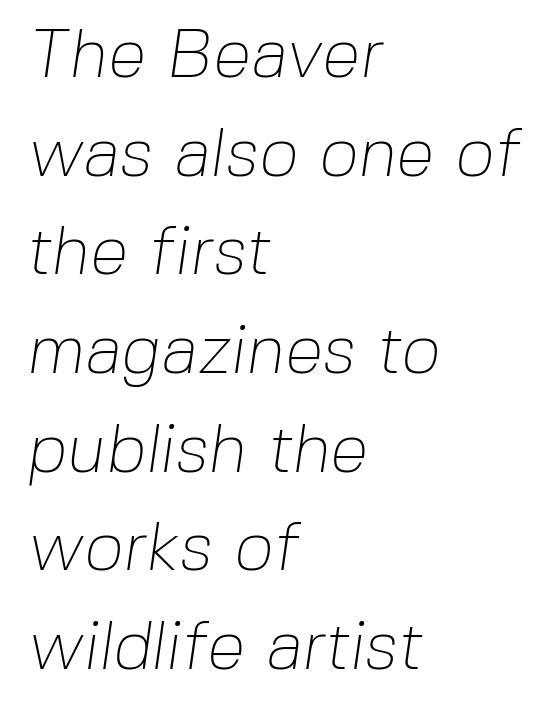
The image shows 69 px thin sans-serif type; set left-aligned, normal line spacing (1.43x), normal letter spacing, not underlined; low stroke contrast and a medium x-height.
